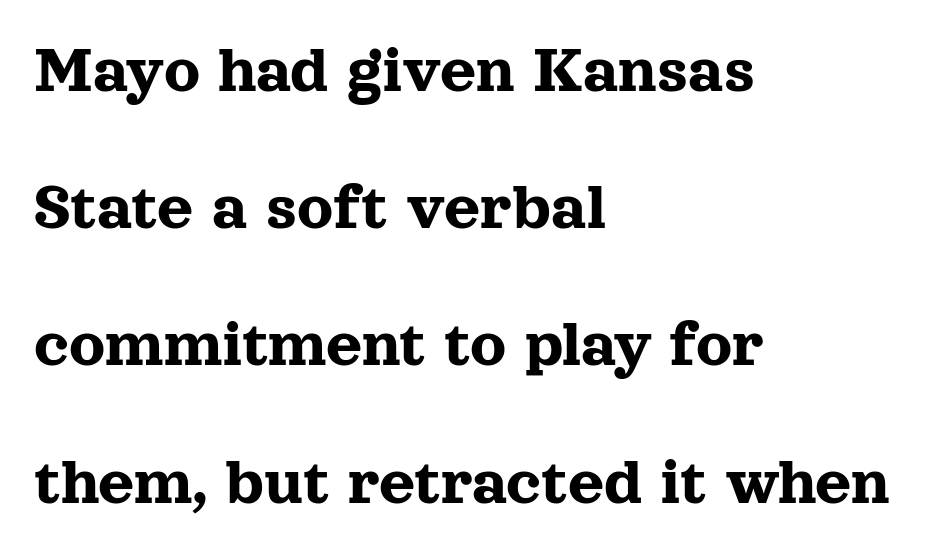
The image shows 70 px serif type, upright; set left-aligned, loose line spacing (1.96x), normal letter spacing, not underlined; a medium x-height.
